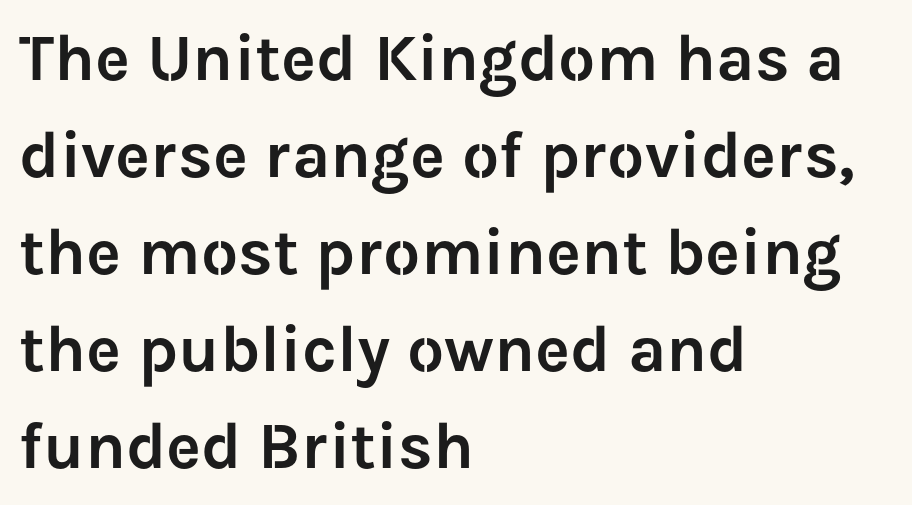
The horizontal fit of the characters is conventional and even. Horizontal bands of white between lines are of average thickness. Compared with a centered layout, this one pins lines to the left instead. I'd call this a sans setting — the letters go barefoot. Proportional: the letters do not fall into vertical columns. The letters stand straight up with perfectly vertical stems.
